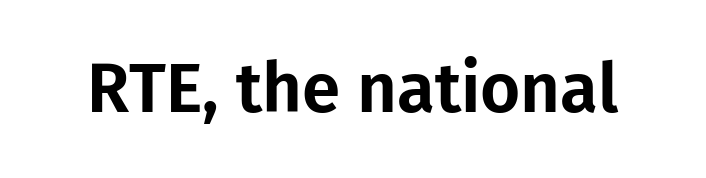
{"serif": "no", "italic": "no", "width": "normal", "stroke_contrast": "low", "x_height": "medium", "monospaced": "no", "underline": "no", "letter_spacing": "normal", "letter_spacing_em": 0.0, "glyph_px": 69}
